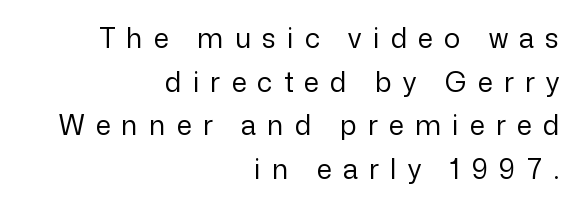
The image shows 27 px text type, upright; set right-aligned, normal line spacing (1.62x), unusually wide letter spacing (+0.42 em), not underlined.
